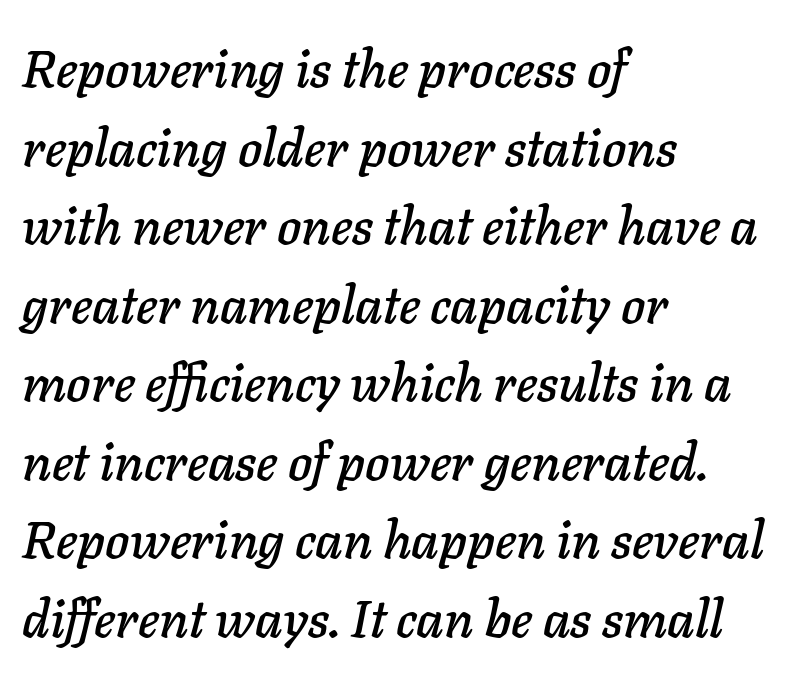
Q: Is the text italic (slanted)? A: Yes, it leans right by about 11 degrees.
Q: Is the text underlined? A: No.
Q: How is the paragraph aligned? A: Left-aligned.
Q: Is the spacing between letters normal or unusually wide? A: Normal.
Q: Is the spacing between lines tight, normal or loose? A: Normal.
Q: Width (condensed, normal, or wide)? A: Normal.
Q: Stroke contrast? A: Low.
Q: x-height? A: Medium.
Q: Monospaced? A: No.
